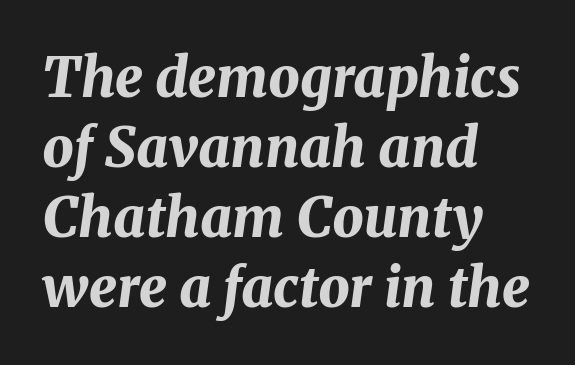
Q: Is the text bold? A: Yes.
Q: Is the text italic (slanted)? A: Yes, it leans right by about 8 degrees.
Q: Is the text underlined? A: No.
Q: How is the paragraph aligned? A: Left-aligned.
Q: Is the spacing between letters normal or unusually wide? A: Normal.
Q: Is the spacing between lines tight, normal or loose? A: Normal.
Q: Width (condensed, normal, or wide)? A: Normal.
Q: Stroke contrast? A: Medium.
Q: x-height? A: Medium.
Q: Monospaced? A: No.
